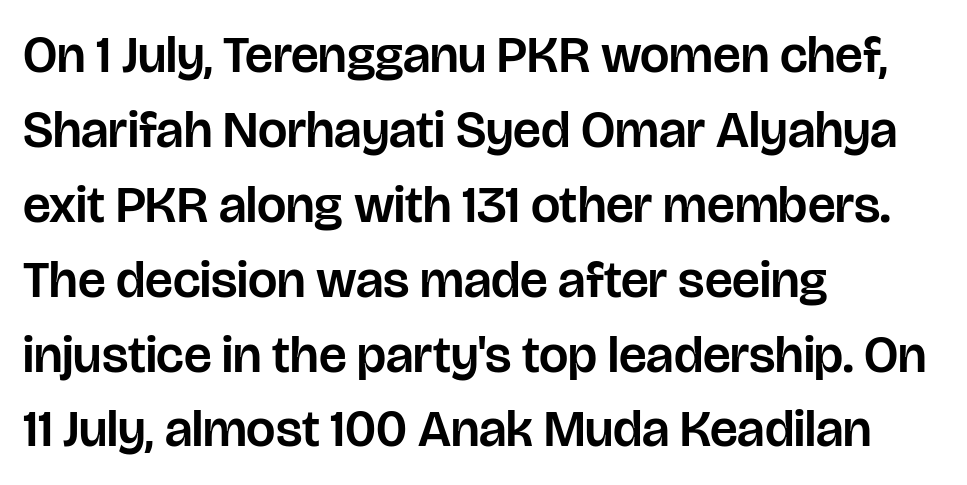
{"serif": "no", "italic": "no", "width": "normal", "stroke_contrast": "low", "x_height": "large", "monospaced": "no", "underline": "no", "align": "left", "line_spacing": "normal", "line_spacing_ratio": 1.44, "letter_spacing": "normal", "letter_spacing_em": 0.0, "glyph_px": 52}
